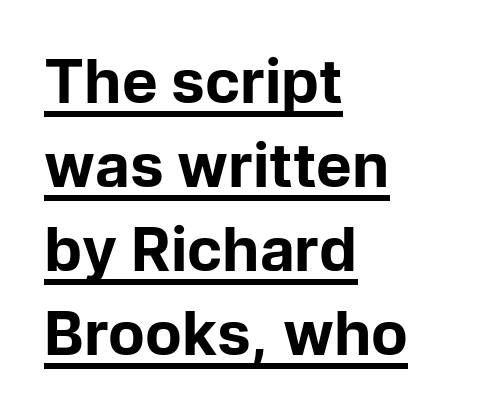
The image shows 60 px bold sans-serif type, upright; set left-aligned, normal line spacing (1.4x), normal letter spacing, underlined; low stroke contrast and a medium x-height.
